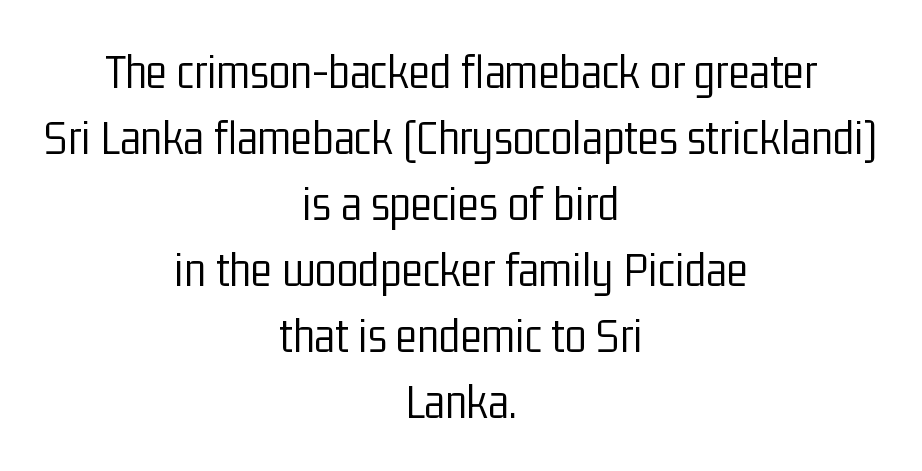
The image shows 50 px light, condensed sans-serif type, upright; set centered, normal line spacing (1.32x), normal letter spacing, not underlined; low stroke contrast and a medium x-height.
